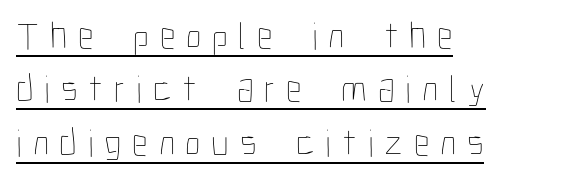
The image shows 39 px thin, condensed type, upright; set left-aligned, normal line spacing (1.37x), unusually wide letter spacing (+0.28 em), underlined; low stroke contrast and a medium x-height.
